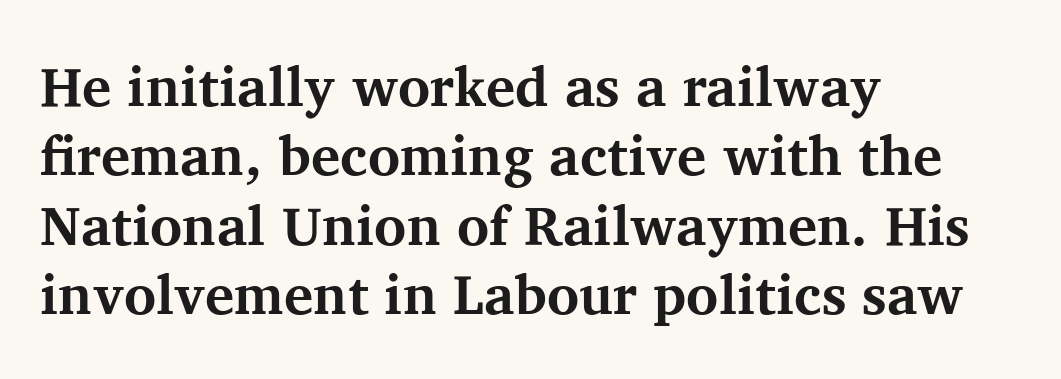
The image shows 55 px bold serif type, upright; set left-aligned, normal line spacing (1.26x), normal letter spacing, not underlined; medium stroke contrast and a medium x-height.
